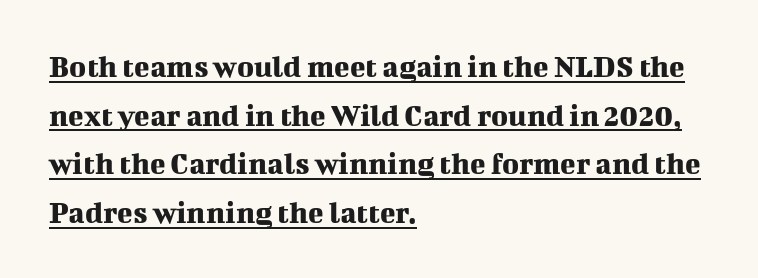
{"serif": "yes", "italic": "no", "width": "normal", "stroke_contrast": "medium", "x_height": "medium", "monospaced": "no", "underline": "yes", "align": "left", "line_spacing": "normal", "line_spacing_ratio": 1.52, "letter_spacing": "normal", "letter_spacing_em": 0.0, "glyph_px": 32}
